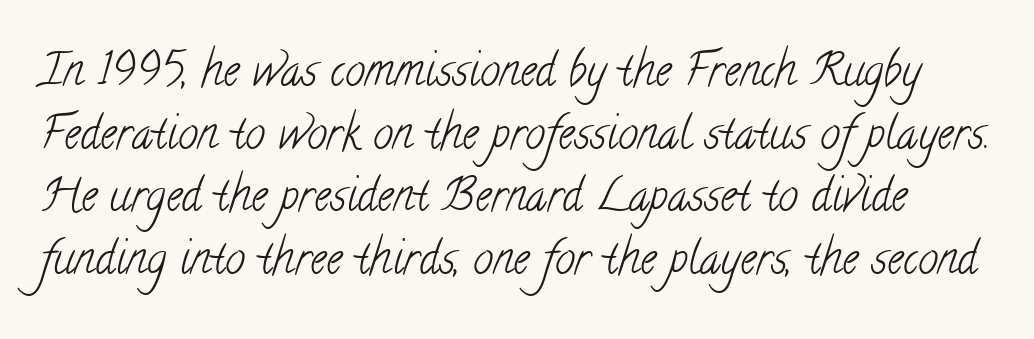
Q: Is the text bold? A: No.
Q: Is the text underlined? A: No.
Q: Is the spacing between letters normal or unusually wide? A: Normal.
Q: Is the spacing between lines tight, normal or loose? A: Normal.
Q: Width (condensed, normal, or wide)? A: Condensed.
Q: Stroke contrast? A: Low.
Q: x-height? A: Small.
Q: Monospaced? A: No.
